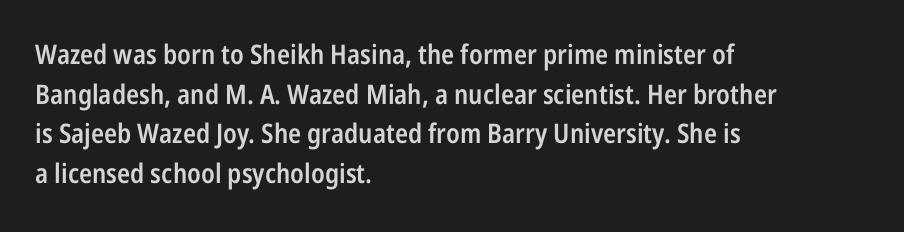
The image shows 27 px text type, upright; set left-aligned, normal line spacing (1.47x), normal letter spacing, not underlined.
